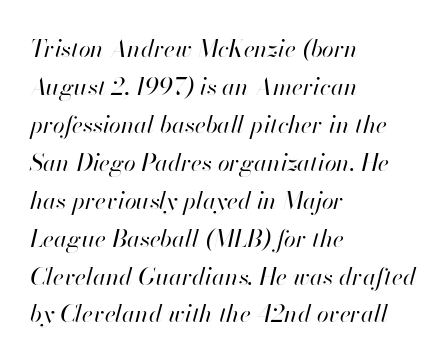
{"italic": "yes", "lean": "right", "slant_degrees": 13, "bold": "no", "underline": "no", "align": "left", "line_spacing": "normal", "line_spacing_ratio": 1.58, "letter_spacing": "normal", "letter_spacing_em": 0.0, "glyph_px": 24}
